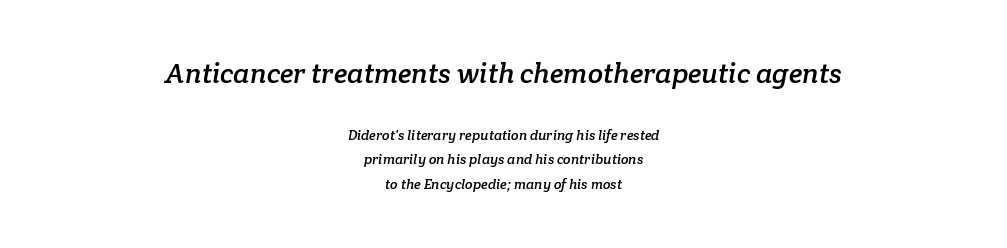
Q: Is the typeface a serif or a sans-serif typeface? A: Serif.
Q: Is the text underlined? A: No.
Q: How is the paragraph aligned? A: Centered.
Q: Is the spacing between letters normal or unusually wide? A: Normal.
Q: Which block of text is set in a larger size, the first (top) or the second (bottom)? A: The first (top) one.
Q: Width (condensed, normal, or wide)? A: Normal.
Q: Stroke contrast? A: Low.
Q: x-height? A: Medium.
Q: Monospaced? A: No.
